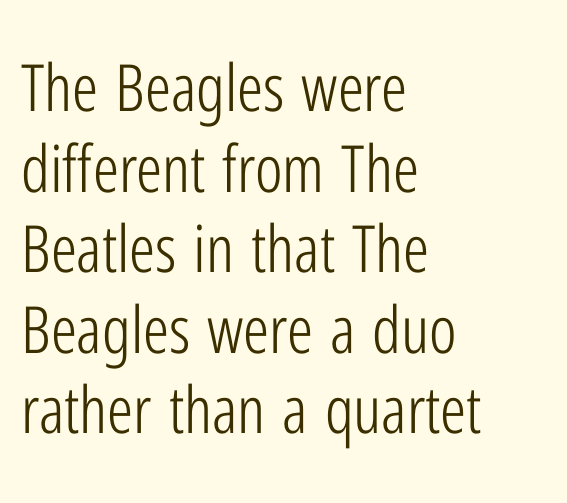
{"serif": "no", "italic": "no", "bold": "no", "weight": "light", "width": "condensed", "stroke_contrast": "low", "x_height": "medium", "monospaced": "no", "underline": "no", "align": "left", "line_spacing_ratio": 1.24, "letter_spacing": "normal", "letter_spacing_em": 0.0, "glyph_px": 65}
